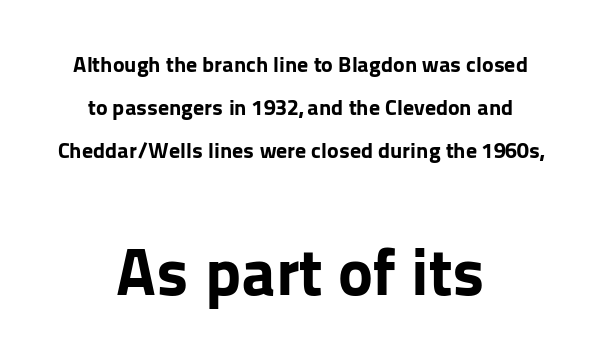
Q: Is the text bold? A: Yes.
Q: Is the text italic (slanted)? A: No, it is upright.
Q: Is the typeface a serif or a sans-serif typeface? A: Sans-serif.
Q: Is the text underlined? A: No.
Q: How is the paragraph aligned? A: Centered.
Q: Is the spacing between letters normal or unusually wide? A: Normal.
Q: Is the spacing between lines tight, normal or loose? A: Loose.
Q: Which block of text is set in a larger size, the first (top) or the second (bottom)? A: The second (bottom) one.
Q: Width (condensed, normal, or wide)? A: Normal.
Q: Stroke contrast? A: Low.
Q: x-height? A: Medium.
Q: Monospaced? A: No.
